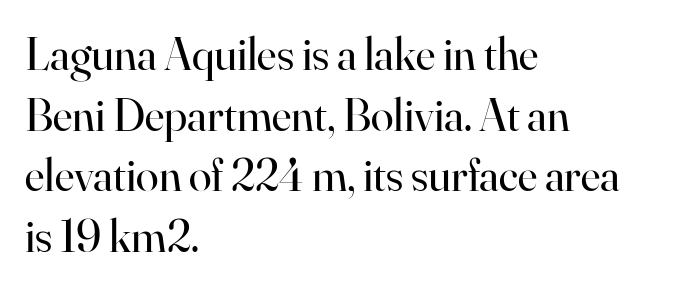
Honestly, the row spacing looks completely unremarkable. Here the designer chose a conventional face with non-uniform glyph widths. This sample uses plain, unmodified letter spacing. These lines are set flush left with a ragged right edge. Letterform terminals end in serifs throughout the passage.
